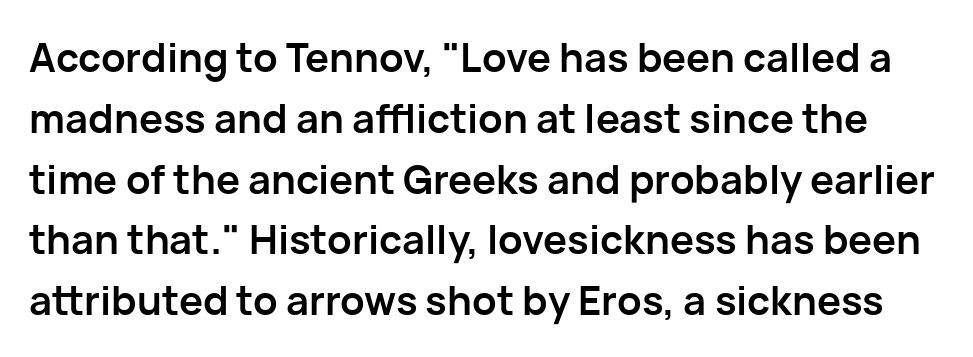
Q: Is the text bold? A: Yes.
Q: Is the text italic (slanted)? A: No, it is upright.
Q: Is the typeface a serif or a sans-serif typeface? A: Sans-serif.
Q: Is the text underlined? A: No.
Q: Is the spacing between letters normal or unusually wide? A: Normal.
Q: Is the spacing between lines tight, normal or loose? A: Normal.
Q: Width (condensed, normal, or wide)? A: Normal.
Q: Stroke contrast? A: Low.
Q: x-height? A: Medium.
Q: Monospaced? A: No.
